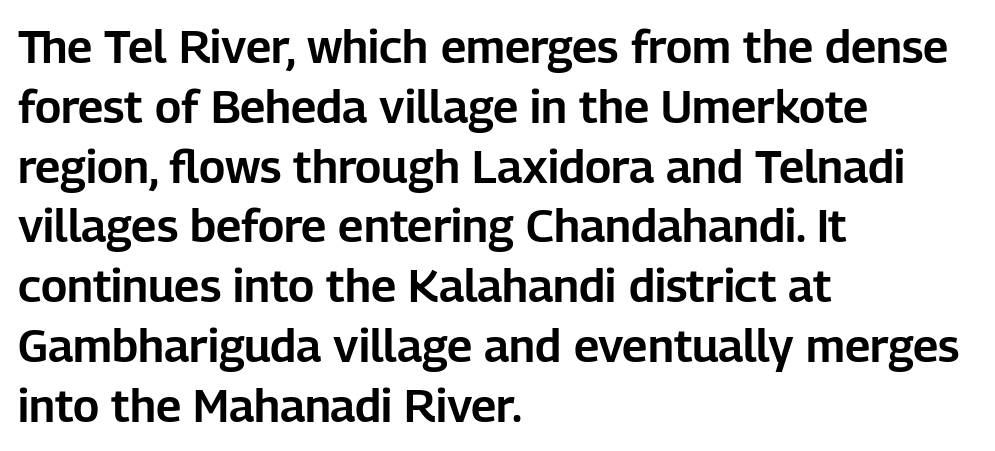
{"serif": "no", "italic": "no", "width": "normal", "stroke_contrast": "low", "x_height": "medium", "monospaced": "no", "underline": "no", "align": "left", "line_spacing": "normal", "line_spacing_ratio": 1.3, "letter_spacing": "normal", "letter_spacing_em": 0.0, "glyph_px": 46}
